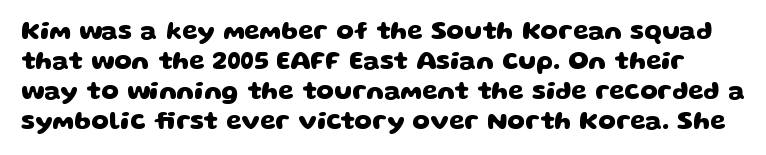
Underline: absent. Letter spacing: default. Thick stems and heavy bowls — unmistakably bold.
